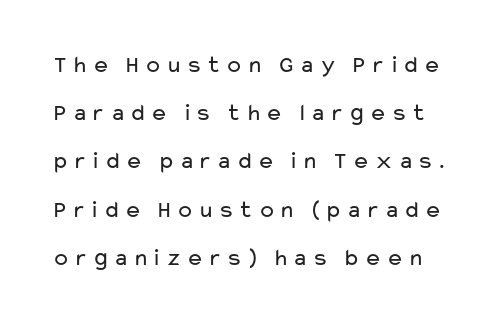
The image shows 24 px text type, upright; set loose line spacing (2.01x), not underlined.
